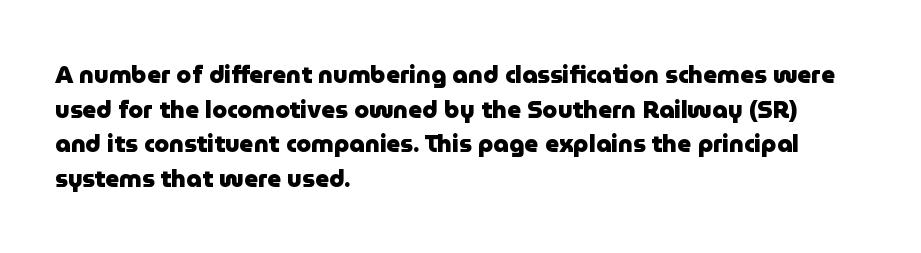
{"italic": "no", "bold": "yes", "underline": "no", "align": "left", "line_spacing": "normal", "line_spacing_ratio": 1.44, "letter_spacing": "normal", "letter_spacing_em": 0.0, "glyph_px": 24}
